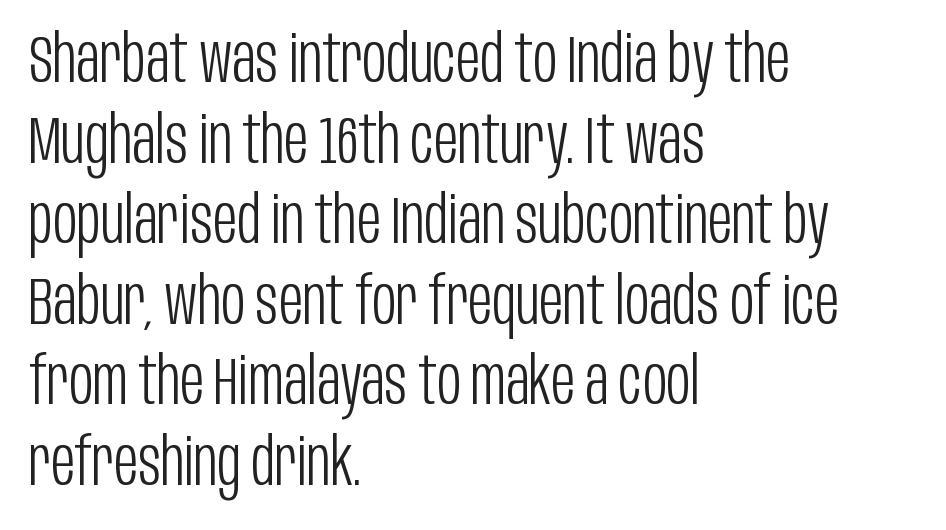
The image shows 66 px light, condensed sans-serif type, upright; set left-aligned, line spacing 1.22x, normal letter spacing, not underlined; low stroke contrast and a large x-height.
